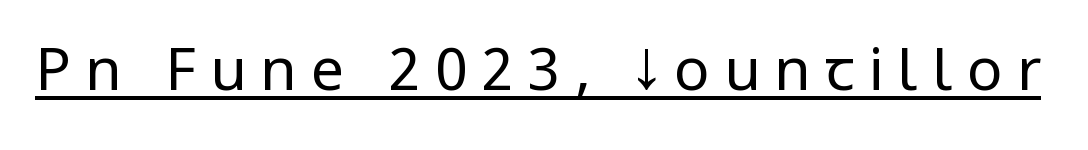
The image shows 59 px regular-weight, condensed sans-serif type, upright; set unusually wide letter spacing (+0.24 em), underlined; low stroke contrast and a large x-height.
